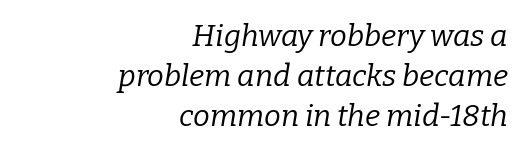
Tall strokes in this sample are angled rather than plumb. These lines keep a tight, regular rhythm from letter to letter. These lines are rendered in a variable-pitch font. Each stroke keeps to a modest, everyday thickness or less.
